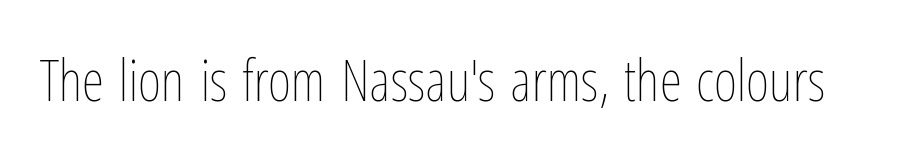
The image shows 57 px thin, condensed type, upright; set normal letter spacing, not underlined; low stroke contrast and a medium x-height.
